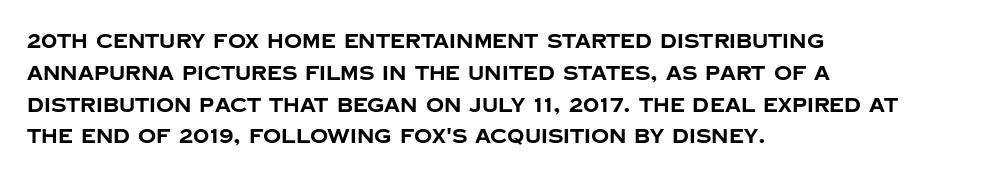
{"italic": "no", "bold": "yes", "underline": "no", "align": "left", "line_spacing": "normal", "line_spacing_ratio": 1.59, "letter_spacing": "normal", "letter_spacing_em": 0.0, "glyph_px": 20}
